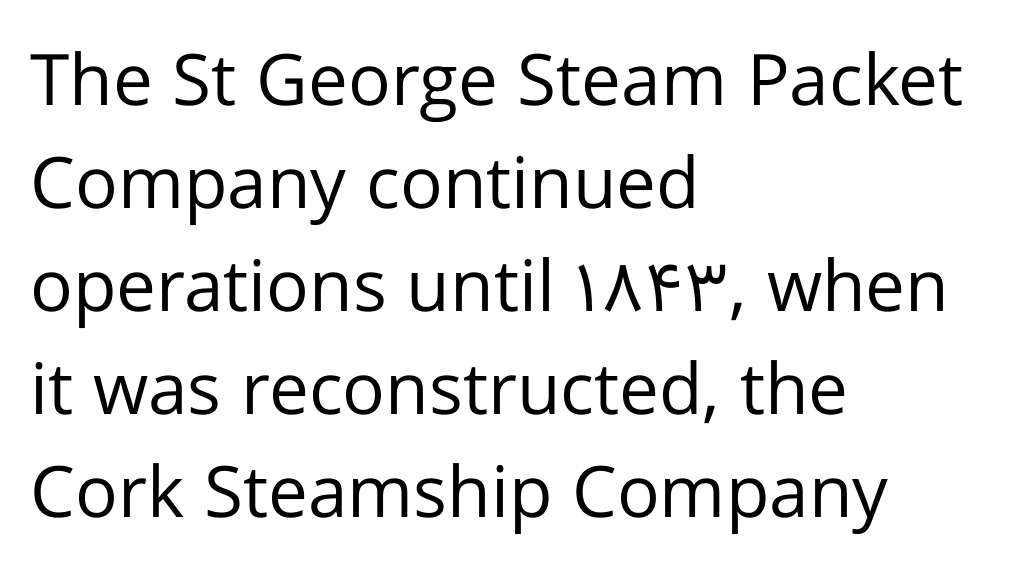
The image shows 71 px regular-weight sans-serif type, upright; set left-aligned, normal line spacing (1.45x), normal letter spacing, not underlined; low stroke contrast and a medium x-height.
